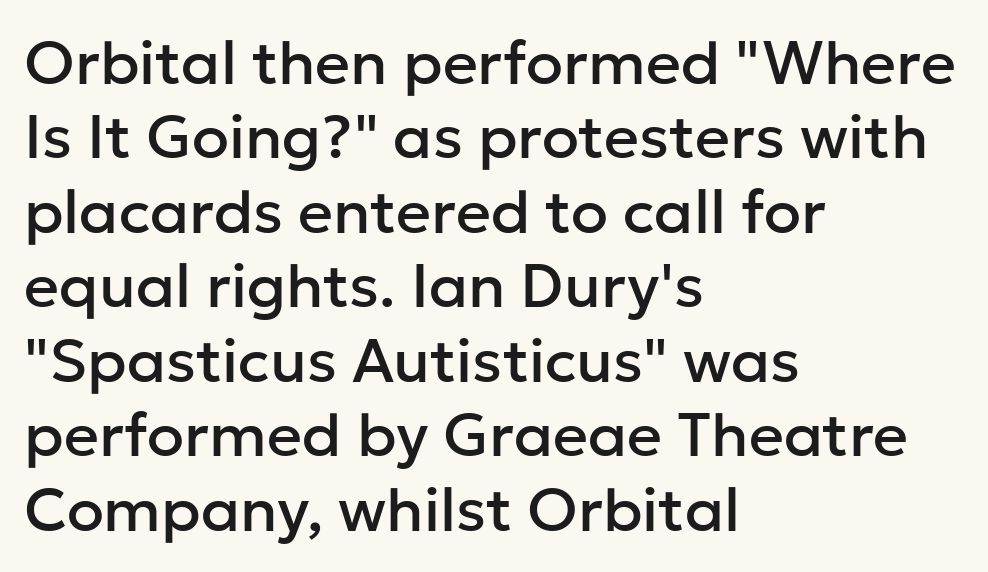
{"serif": "no", "italic": "no", "width": "normal", "stroke_contrast": "low", "x_height": "medium", "monospaced": "no", "underline": "no", "align": "left", "line_spacing_ratio": 1.22, "letter_spacing": "normal", "letter_spacing_em": 0.0, "glyph_px": 61}
